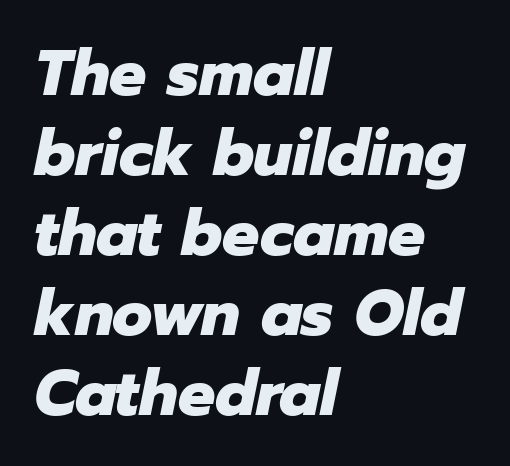
Q: Is the text bold? A: Yes.
Q: Is the text italic (slanted)? A: Yes, it leans right by about 12 degrees.
Q: Is the text underlined? A: No.
Q: How is the paragraph aligned? A: Left-aligned.
Q: Is the spacing between letters normal or unusually wide? A: Normal.
Q: Width (condensed, normal, or wide)? A: Normal.
Q: Stroke contrast? A: Low.
Q: x-height? A: Medium.
Q: Monospaced? A: No.
